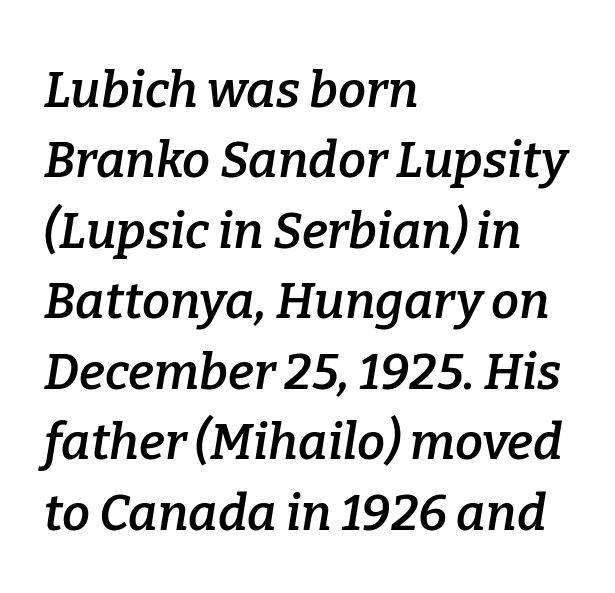
{"serif": "yes", "italic": "yes", "lean": "right", "slant_degrees": 9, "bold": "semi", "weight": "semibold", "width": "normal", "stroke_contrast": "low", "x_height": "medium", "monospaced": "no", "underline": "no", "align": "left", "line_spacing": "normal", "line_spacing_ratio": 1.41, "letter_spacing": "normal", "letter_spacing_em": 0.0, "glyph_px": 50}
